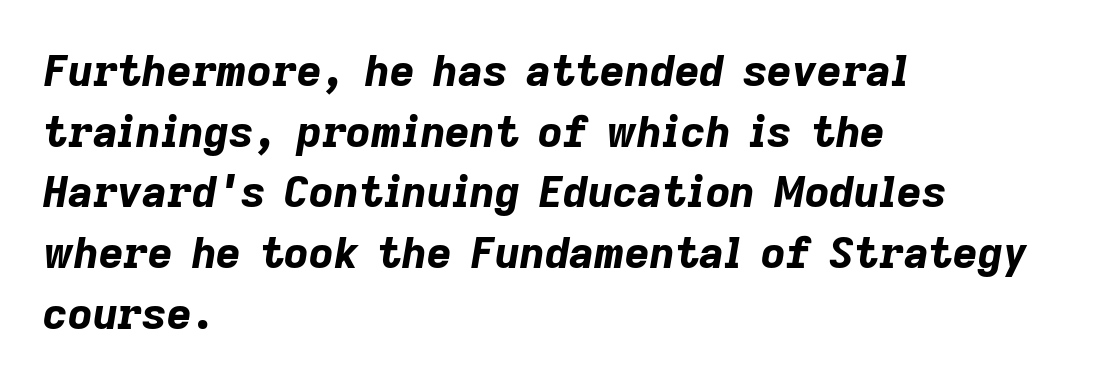
Normally led — the rows are evenly, conventionally spaced. Honestly, there is no underline to notice here at all. Would a proofreader flag this as italicized? Yes. Do the characters align in a grid? No, the font is proportional.
